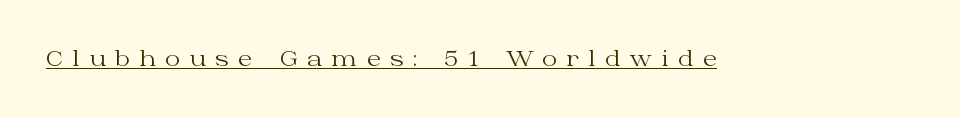
Q: Is the text bold? A: No.
Q: Is the text italic (slanted)? A: No, it is upright.
Q: Is the text underlined? A: Yes.
Q: Is the spacing between letters normal or unusually wide? A: Unusually wide.
